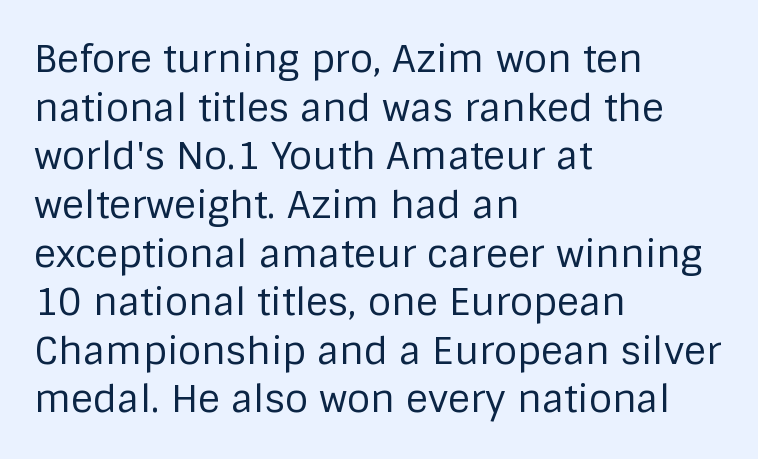
The specimen reads as upright at a glance. The leading is moderate, giving the passage an even texture. Stroke mass is kept to a normal reading level or below. Grotesque or geometric, the face here clearly has no serifs. The paragraph shown leans on its left margin. Lines of text with bare space underneath.
